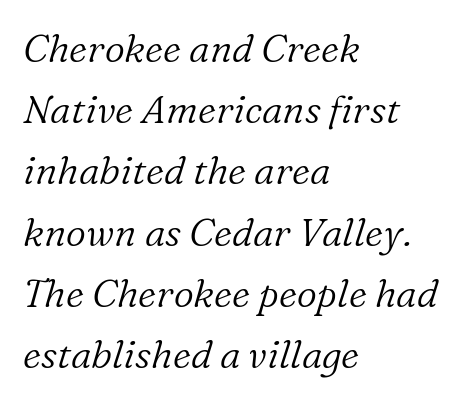
{"serif": "yes", "italic": "yes", "lean": "right", "slant_degrees": 16, "bold": "no", "weight": "light", "width": "normal", "stroke_contrast": "low", "x_height": "medium", "monospaced": "no", "underline": "no", "align": "left", "line_spacing": "normal", "line_spacing_ratio": 1.57, "letter_spacing": "normal", "letter_spacing_em": 0.0, "glyph_px": 39}
